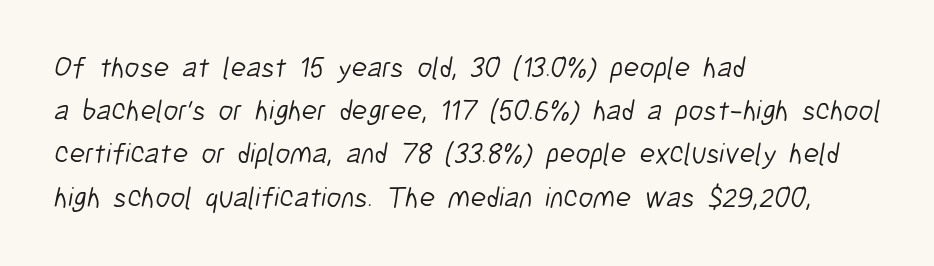
The image shows 29 px light, condensed sans-serif type; set left-aligned, normal line spacing (1.49x), normal letter spacing, not underlined; low stroke contrast and a medium x-height.
